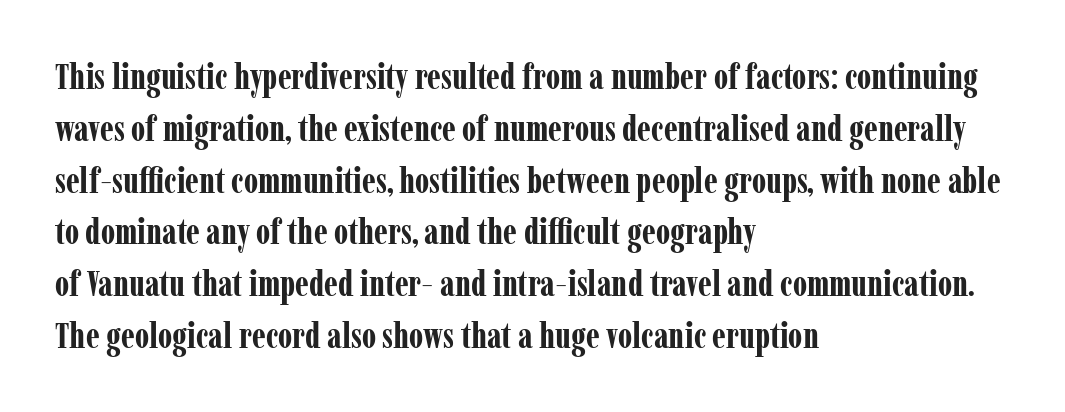
{"serif": "yes", "italic": "no", "bold": "yes", "weight": "bold", "width": "condensed", "stroke_contrast": "low", "x_height": "medium", "monospaced": "no", "underline": "no", "align": "left", "line_spacing": "normal", "line_spacing_ratio": 1.48, "letter_spacing": "normal", "letter_spacing_em": 0.0, "glyph_px": 35}
